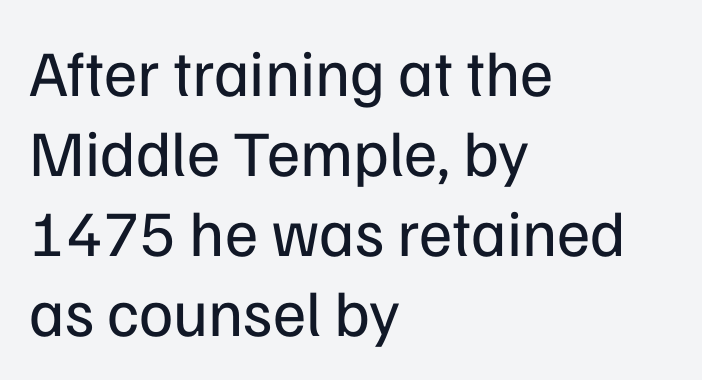
The image shows 65 px regular-weight sans-serif type, upright; set left-aligned, line spacing 1.23x, normal letter spacing, not underlined; low stroke contrast and a medium x-height.
